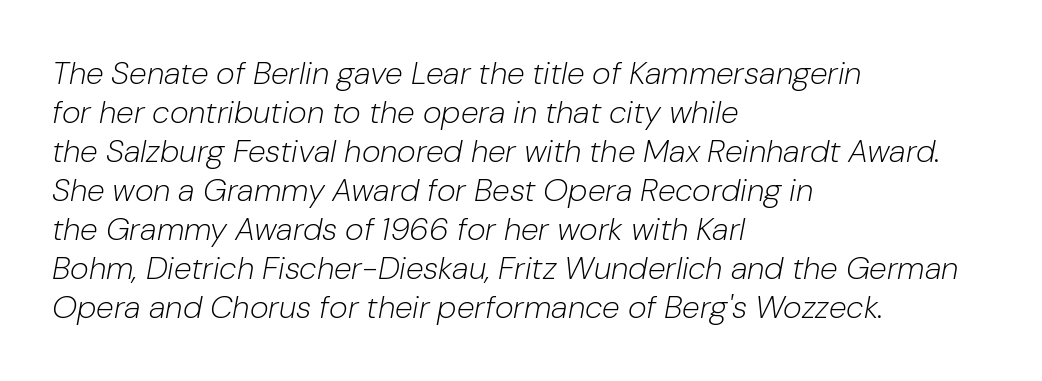
The text block is weighted toward the left margin, trailing off unevenly rightward. Letter spacing: default. The letters advance in unequal steps, a hallmark of proportional type. Honestly, there is no underline to notice here at all. Rendered with sloped, italic letterforms. This reads as an unemphasized weight, regular at the heaviest.
